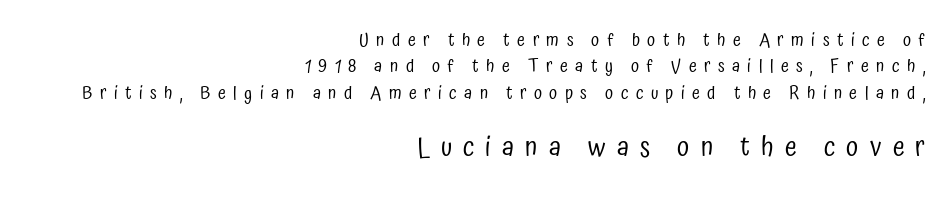
The image shows 27 px text type, upright; set right-aligned, normal line spacing (1.46x), unusually wide letter spacing (+0.41 em), not underlined; the second (bottom) block is 1.5x larger.
